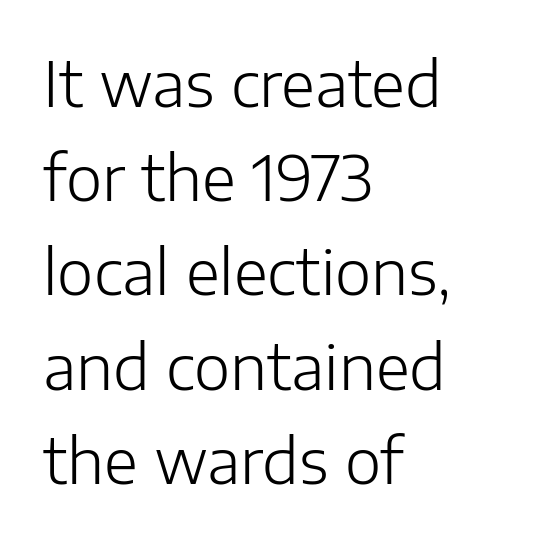
The image shows 62 px light sans-serif type, upright; set left-aligned, normal line spacing (1.52x), normal letter spacing, not underlined; low stroke contrast and a medium x-height.
